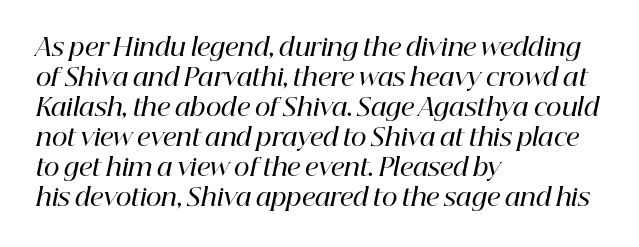
{"italic": "yes", "lean": "right", "slant_degrees": 12, "bold": "semi", "underline": "no", "align": "left", "line_spacing": "normal", "line_spacing_ratio": 1.25, "letter_spacing": "normal", "letter_spacing_em": 0.0, "glyph_px": 24}
